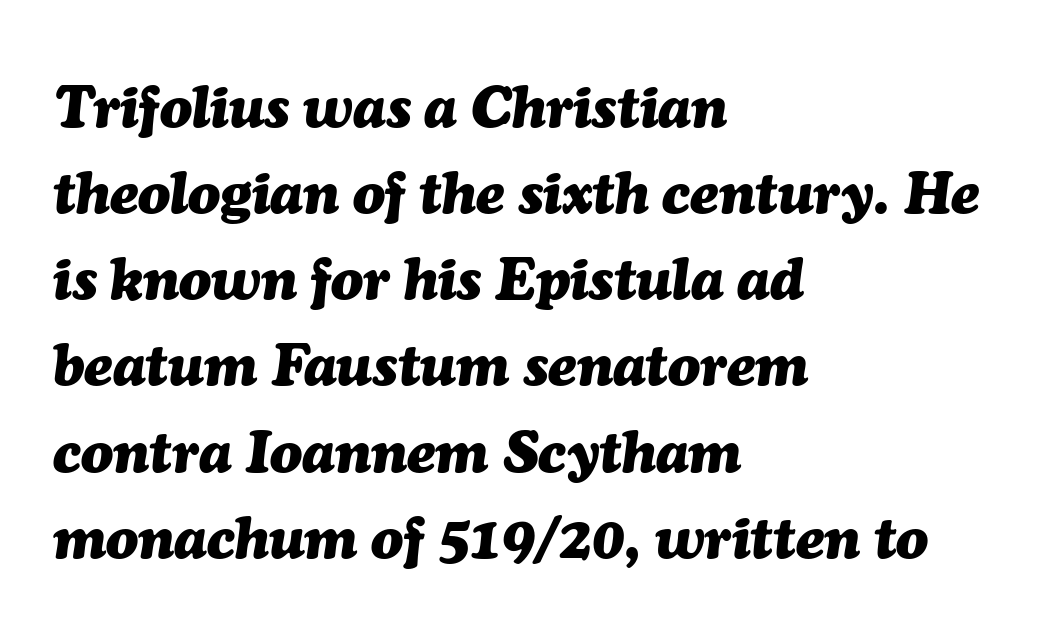
Would a proofreader flag this as italicized? Yes. Compared with typical paragraphs, the rows here are spaced about the same. Left-aligned paragraph, ragged on the right. Compared with typical body copy, the letter spacing here is the same. The letters advance in unequal steps, a hallmark of proportional type. This is heavy type, rendered in bold.
